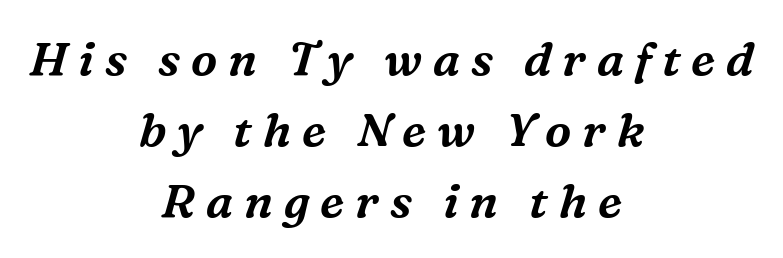
Each line is balanced around a shared central axis. Check under the words: just untouched page. Does the type have serifs? Yes, each stem ends in a small foot. Normally led — the rows are evenly, conventionally spaced. The rendering uses natural spacing where letterforms have individual widths. Is the type slanted? Yes — the strokes lean at a clear angle.
